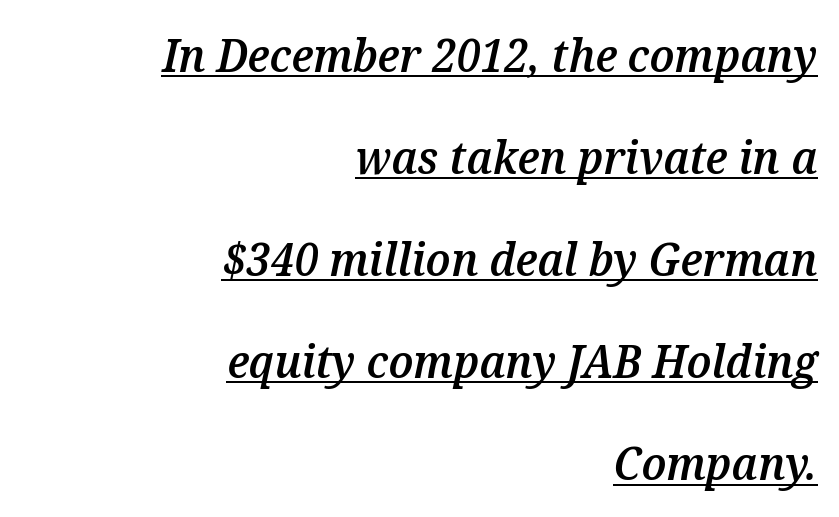
The image shows 46 px semibold type, italic (leaning right); set right-aligned, loose line spacing (2.22x), normal letter spacing, underlined; medium stroke contrast and a medium x-height.
